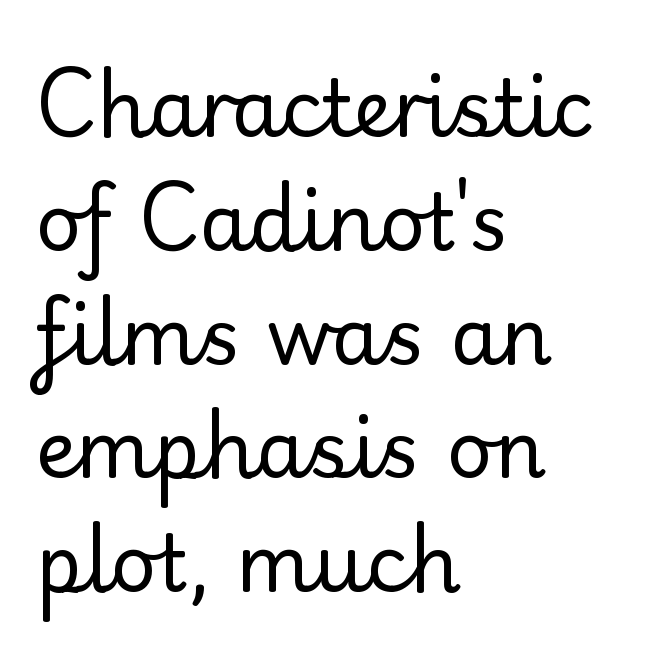
Q: Is the text bold? A: No.
Q: Is the text italic (slanted)? A: No, it is upright.
Q: Is the typeface a serif or a sans-serif typeface? A: Serif.
Q: Is the text underlined? A: No.
Q: How is the paragraph aligned? A: Left-aligned.
Q: Is the spacing between letters normal or unusually wide? A: Normal.
Q: Is the spacing between lines tight, normal or loose? A: Normal.
Q: Width (condensed, normal, or wide)? A: Normal.
Q: Stroke contrast? A: Low.
Q: x-height? A: Small.
Q: Monospaced? A: No.
